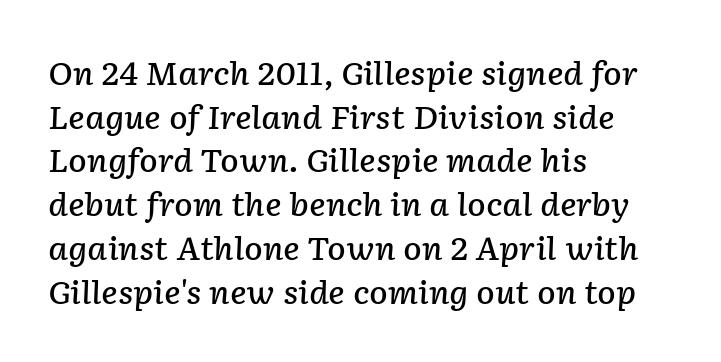
Students, this is semibold: more ink than regular, less than bold. Descenders hang freely into open space. Glyph-to-glyph distance matches everyday printed text. The glyphs look as if they've been sheared to an angle.
